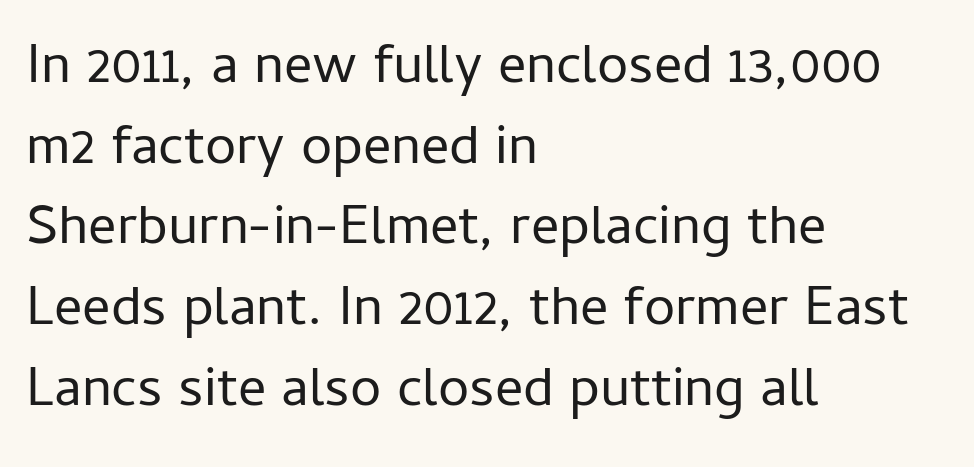
Q: Is the text bold? A: No.
Q: Is the text italic (slanted)? A: No, it is upright.
Q: Is the typeface a serif or a sans-serif typeface? A: Sans-serif.
Q: Is the text underlined? A: No.
Q: How is the paragraph aligned? A: Left-aligned.
Q: Is the spacing between letters normal or unusually wide? A: Normal.
Q: Is the spacing between lines tight, normal or loose? A: Normal.
Q: Width (condensed, normal, or wide)? A: Normal.
Q: Stroke contrast? A: Low.
Q: x-height? A: Medium.
Q: Monospaced? A: No.
